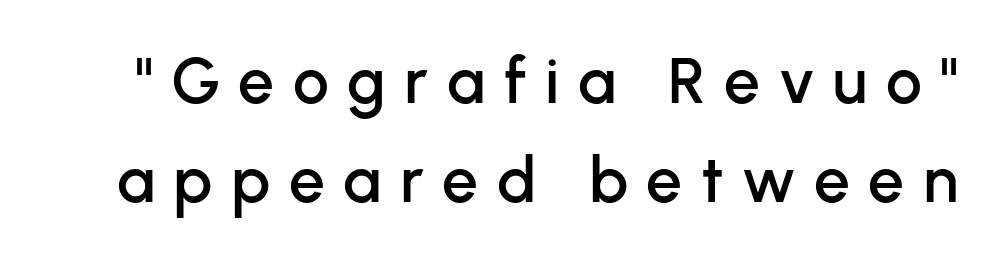
The image shows 64 px sans-serif type, upright; set normal line spacing (1.55x), unusually wide letter spacing (+0.29 em), not underlined; low stroke contrast and a medium x-height.
